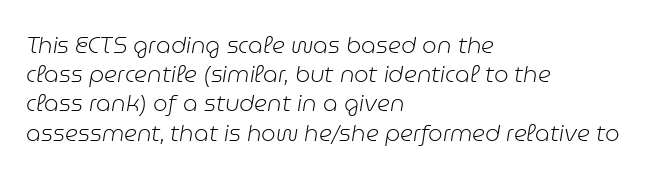
Q: Is the text bold? A: No.
Q: Is the text italic (slanted)? A: Yes, it leans right by about 9 degrees.
Q: Is the text underlined? A: No.
Q: How is the paragraph aligned? A: Left-aligned.
Q: Is the spacing between letters normal or unusually wide? A: Normal.
Q: Is the spacing between lines tight, normal or loose? A: Normal.
